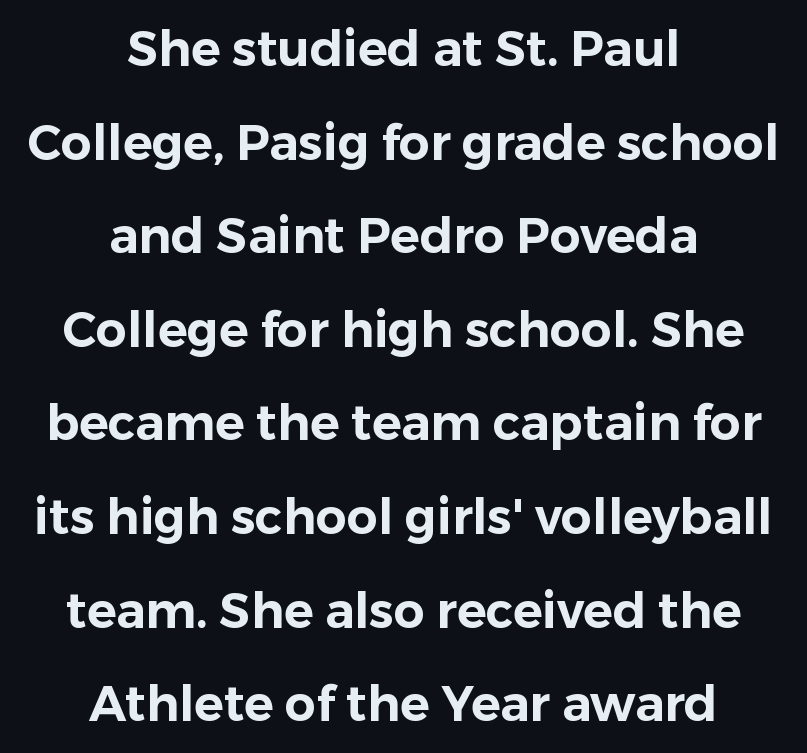
The image shows 49 px sans-serif type, upright; set centered, loose line spacing (1.91x), normal letter spacing, not underlined; low stroke contrast and a medium x-height.
